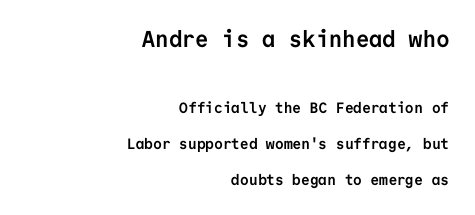
Q: Is the text bold? A: Yes.
Q: Is the text italic (slanted)? A: No, it is upright.
Q: Is the text underlined? A: No.
Q: How is the paragraph aligned? A: Right-aligned.
Q: Is the spacing between letters normal or unusually wide? A: Normal.
Q: Is the spacing between lines tight, normal or loose? A: Loose.
Q: Which block of text is set in a larger size, the first (top) or the second (bottom)? A: The first (top) one.
